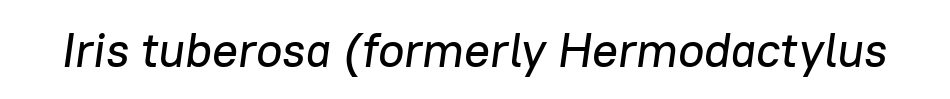
{"italic": "yes", "lean": "right", "slant_degrees": 8, "width": "normal", "stroke_contrast": "low", "x_height": "medium", "monospaced": "no", "underline": "no", "letter_spacing": "normal", "letter_spacing_em": 0.0, "glyph_px": 48}
